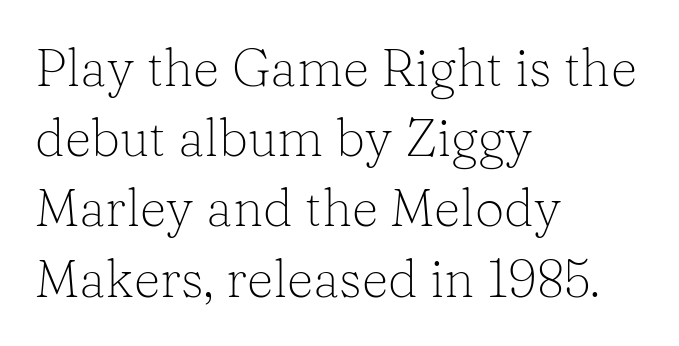
The image shows 52 px light serif type, upright; set left-aligned, normal line spacing (1.35x), normal letter spacing, not underlined; low stroke contrast and a medium x-height.
